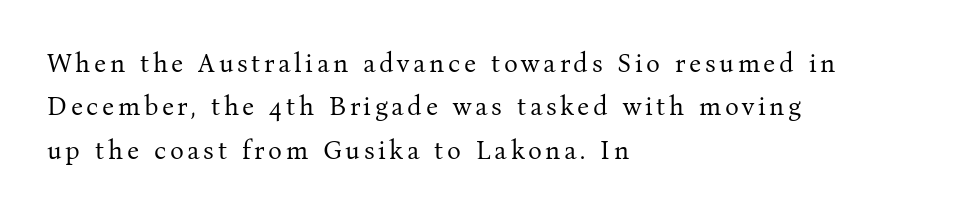
The image shows 26 px text type, upright; set left-aligned, normal line spacing (1.67x), not underlined.
